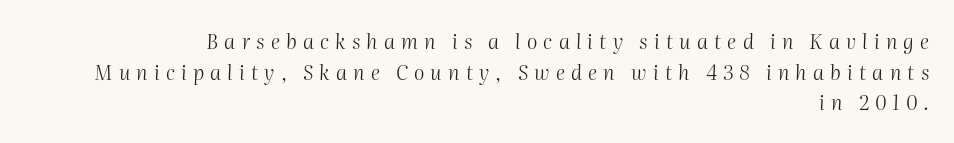
Q: Is the text bold? A: No.
Q: Is the text italic (slanted)? A: Yes, it leans right by about 2 degrees.
Q: Is the text underlined? A: No.
Q: How is the paragraph aligned? A: Right-aligned.
Q: Is the spacing between letters normal or unusually wide? A: Unusually wide.
Q: Is the spacing between lines tight, normal or loose? A: Normal.
